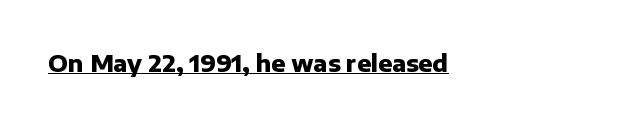
Q: Is the text bold? A: Yes.
Q: Is the text italic (slanted)? A: No, it is upright.
Q: Is the text underlined? A: Yes.
Q: Is the spacing between letters normal or unusually wide? A: Normal.
